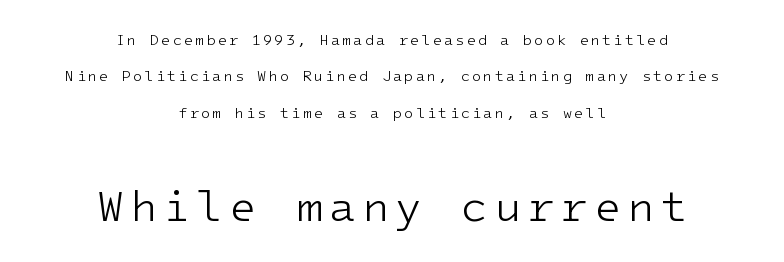
Q: Is the text bold? A: No.
Q: Is the text italic (slanted)? A: No, it is upright.
Q: Is the typeface a serif or a sans-serif typeface? A: Sans-serif.
Q: Is the text underlined? A: No.
Q: How is the paragraph aligned? A: Centered.
Q: Is the spacing between lines tight, normal or loose? A: Loose.
Q: Which block of text is set in a larger size, the first (top) or the second (bottom)? A: The second (bottom) one.
Q: Width (condensed, normal, or wide)? A: Normal.
Q: Stroke contrast? A: Low.
Q: x-height? A: Medium.
Q: Monospaced? A: Yes.
